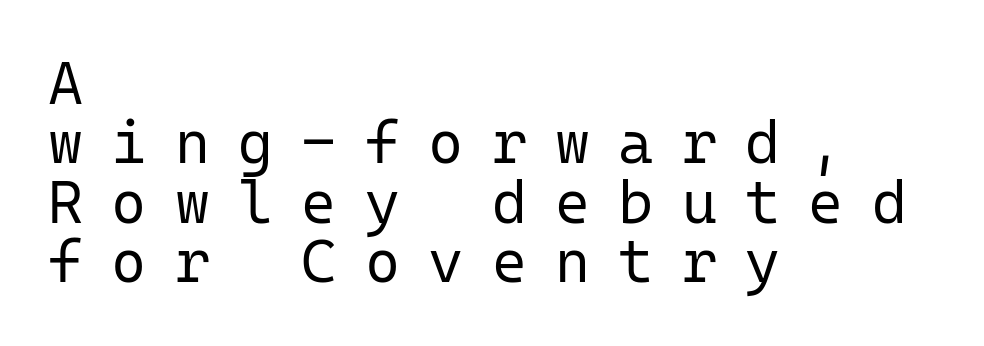
Q: Is the text bold? A: No.
Q: Is the text italic (slanted)? A: No, it is upright.
Q: Is the typeface a serif or a sans-serif typeface? A: Sans-serif.
Q: Is the text underlined? A: No.
Q: How is the paragraph aligned? A: Left-aligned.
Q: Is the spacing between letters normal or unusually wide? A: Unusually wide.
Q: Is the spacing between lines tight, normal or loose? A: Tight.
Q: Width (condensed, normal, or wide)? A: Normal.
Q: Stroke contrast? A: Low.
Q: x-height? A: Medium.
Q: Monospaced? A: Yes.
